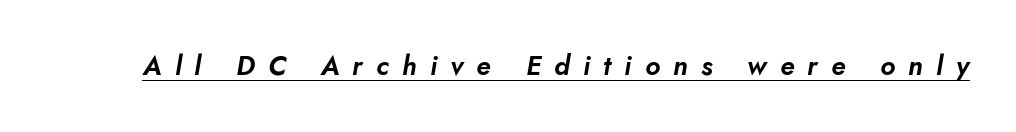
The image shows 27 px text type, italic (leaning right); set unusually wide letter spacing (+0.49 em), underlined.
